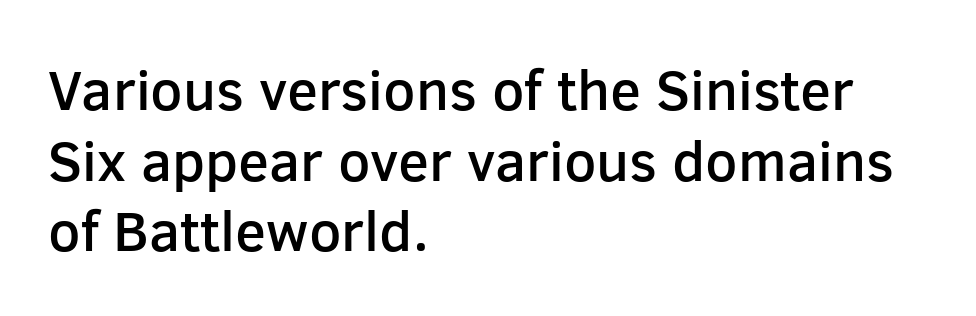
{"serif": "no", "italic": "no", "bold": "semi", "weight": "semibold", "width": "normal", "stroke_contrast": "low", "x_height": "medium", "monospaced": "no", "underline": "no", "align": "left", "line_spacing_ratio": 1.24, "letter_spacing": "normal", "letter_spacing_em": 0.0, "glyph_px": 57}
